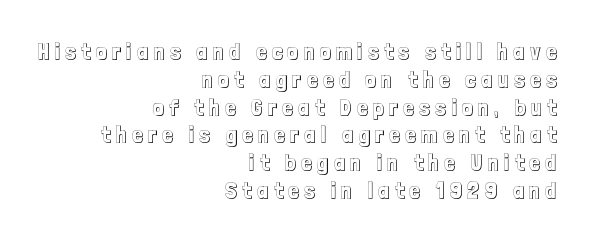
The rendering anchors every line to the right-hand side. This is the regular roman posture of the typeface. Just letters on the line, the space beneath them empty. Characters follow at a spacing far wider than the type designer built in.
